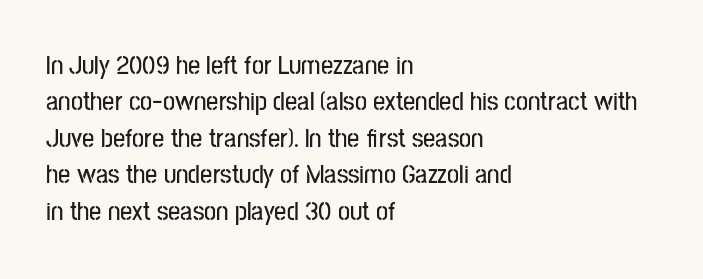
Q: Is the text italic (slanted)? A: No, it is upright.
Q: Is the text underlined? A: No.
Q: How is the paragraph aligned? A: Left-aligned.
Q: Is the spacing between letters normal or unusually wide? A: Normal.
Q: Is the spacing between lines tight, normal or loose? A: Normal.
